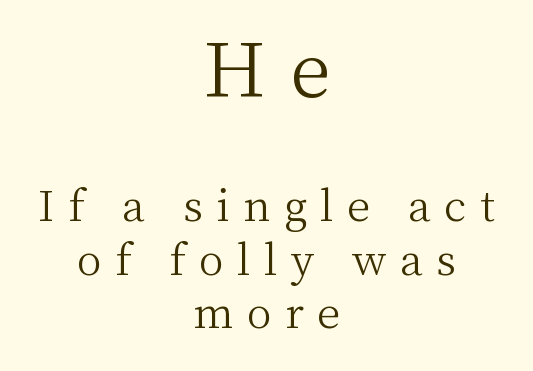
Q: Is the text bold? A: No.
Q: Is the text italic (slanted)? A: No, it is upright.
Q: Is the typeface a serif or a sans-serif typeface? A: Serif.
Q: Is the text underlined? A: No.
Q: How is the paragraph aligned? A: Centered.
Q: Is the spacing between letters normal or unusually wide? A: Unusually wide.
Q: Is the spacing between lines tight, normal or loose? A: Normal.
Q: Which block of text is set in a larger size, the first (top) or the second (bottom)? A: The first (top) one.
Q: Width (condensed, normal, or wide)? A: Normal.
Q: Stroke contrast? A: Medium.
Q: x-height? A: Medium.
Q: Monospaced? A: No.
